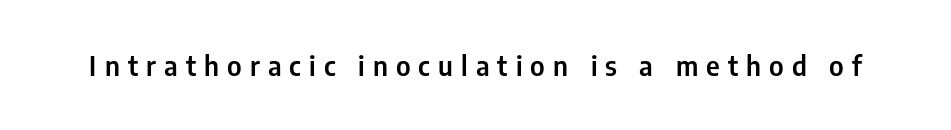
Q: Is the text italic (slanted)? A: No, it is upright.
Q: Is the text underlined? A: No.
Q: Is the spacing between letters normal or unusually wide? A: Unusually wide.
